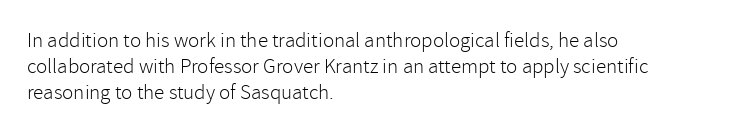
The image shows 21 px text type, upright; set left-aligned, normal line spacing (1.25x), normal letter spacing, not underlined.
